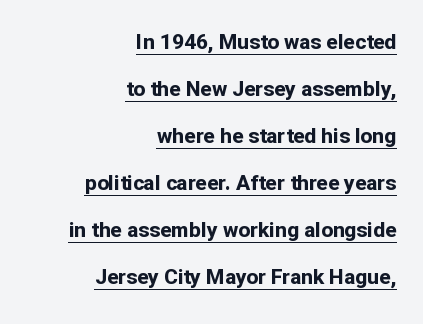
Visually the block forms a straight wall on the right and a jagged coastline on the left. The leading is generous, giving the passage an open texture. Posture: vertical. Descenders here cross a horizontal rule under the line. Tracking value appears to be zero — textbook default spacing. Heavy-handed strokes throughout: this text is bold.
